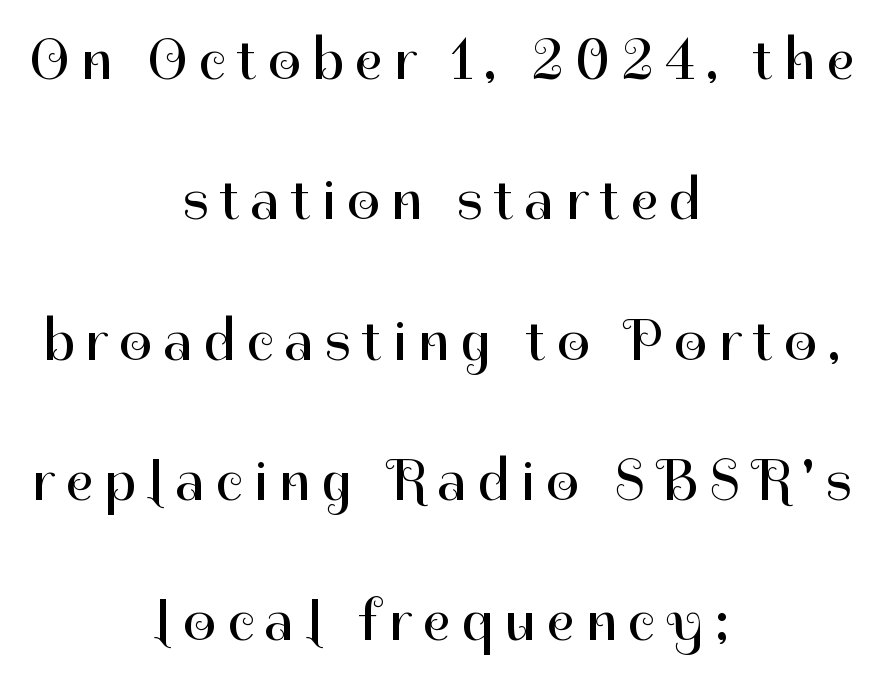
The rendering inserts visible extra space after every character. Honestly, the rows look like they've been pulled way apart. Is this a fixed-width face? No — the glyphs have proportional, varying widths. The baseline area is clear. Both edges are ragged and mirror each other, which tells us the setting is centered. The lettering holds an erect, upright posture throughout.
